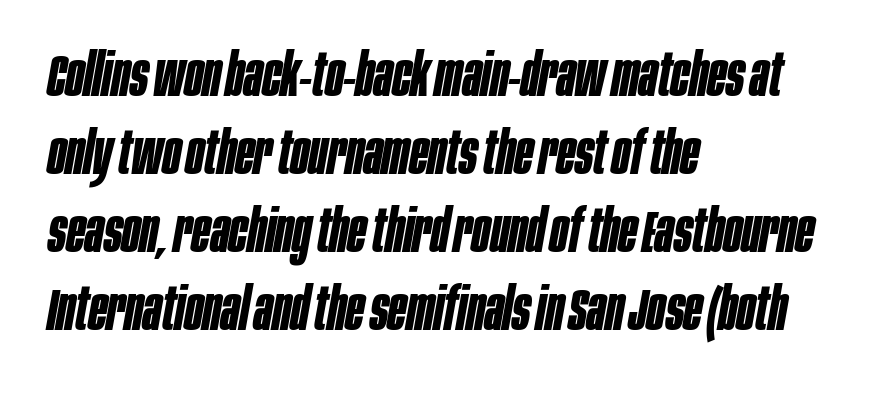
{"italic": "yes", "lean": "right", "slant_degrees": 10, "bold": "yes", "weight": "bold", "width": "condensed", "stroke_contrast": "low", "x_height": "large", "monospaced": "no", "underline": "no", "align": "left", "line_spacing": "normal", "line_spacing_ratio": 1.3, "letter_spacing": "normal", "letter_spacing_em": 0.0, "glyph_px": 60}
